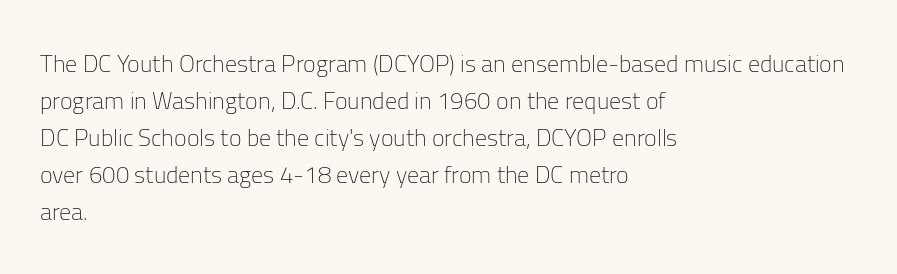
Q: Is the text bold? A: No.
Q: Is the text italic (slanted)? A: No, it is upright.
Q: Is the text underlined? A: No.
Q: How is the paragraph aligned? A: Left-aligned.
Q: Is the spacing between letters normal or unusually wide? A: Normal.
Q: Is the spacing between lines tight, normal or loose? A: Normal.
